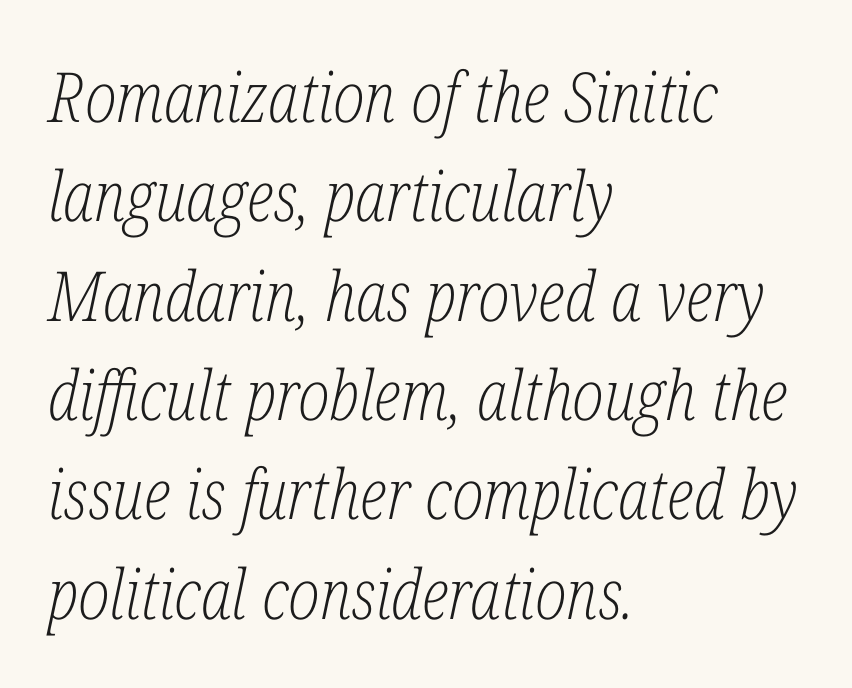
What's the leading like? Ordinary, nothing unusual. An italicized treatment has been applied to the whole sample. Think of a printed novel: that variable character pitch is what you see here. I'd call this a serif setting — the letters wear small feet.
